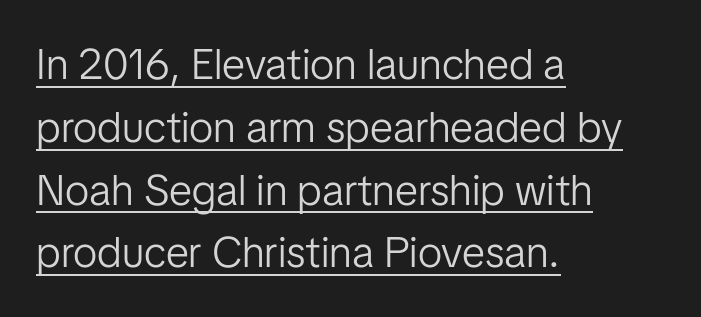
Students, note that the glyphs here touch the page at normal intervals. The line-height multiplier appears to be the usual default. You could not count columns in this text — the font is proportionally spaced. Every word sits above its own underline. Every stem runs plumb, perpendicular to the baseline.
